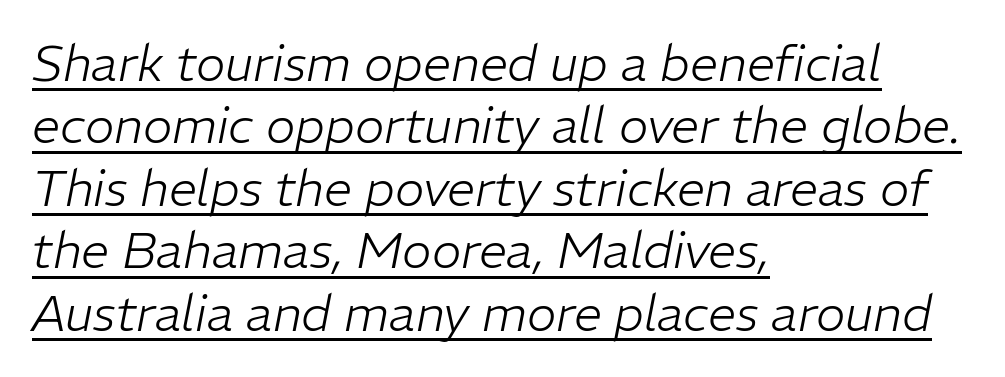
The image shows 50 px light type, italic (leaning right); set left-aligned, normal line spacing (1.25x), normal letter spacing, underlined; low stroke contrast and a medium x-height.
